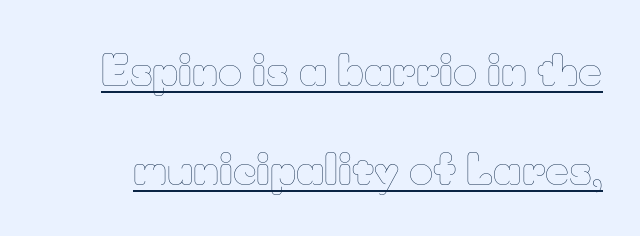
{"italic": "no", "bold": "no", "weight": "thin", "width": "normal", "stroke_contrast": "low", "x_height": "small", "monospaced": "no", "underline": "yes", "line_spacing": "loose", "line_spacing_ratio": 2.42, "letter_spacing": "normal", "letter_spacing_em": 0.0, "glyph_px": 41}
